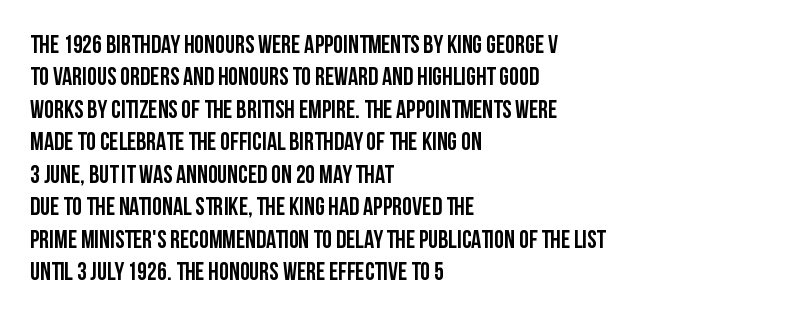
Q: Is the text italic (slanted)? A: No, it is upright.
Q: Is the text underlined? A: No.
Q: How is the paragraph aligned? A: Left-aligned.
Q: Is the spacing between letters normal or unusually wide? A: Normal.
Q: Is the spacing between lines tight, normal or loose? A: Normal.
